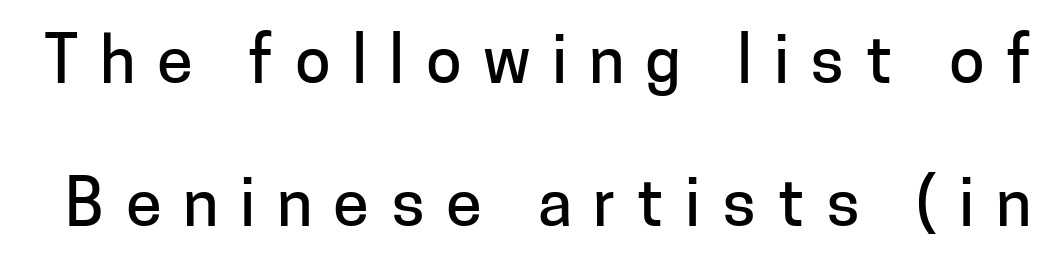
The lettering holds an erect, upright posture throughout. The letterforms stand isolated, each surrounded by extra space. Proportional: the letters do not fall into vertical columns. Unlike a traditional serif, this face leaves its strokes unadorned.
